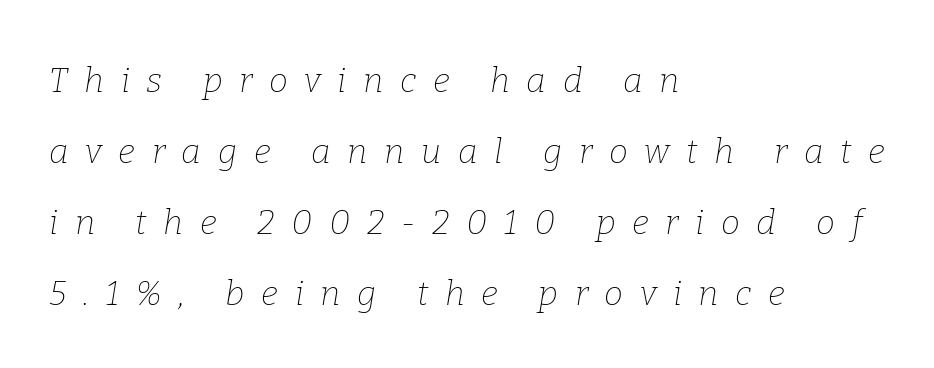
Q: Is the text bold? A: No.
Q: Is the text italic (slanted)? A: Yes, it leans right by about 9 degrees.
Q: Is the typeface a serif or a sans-serif typeface? A: Serif.
Q: Is the text underlined? A: No.
Q: How is the paragraph aligned? A: Left-aligned.
Q: Is the spacing between letters normal or unusually wide? A: Unusually wide.
Q: Is the spacing between lines tight, normal or loose? A: Loose.
Q: Width (condensed, normal, or wide)? A: Normal.
Q: Stroke contrast? A: Low.
Q: x-height? A: Medium.
Q: Monospaced? A: No.
